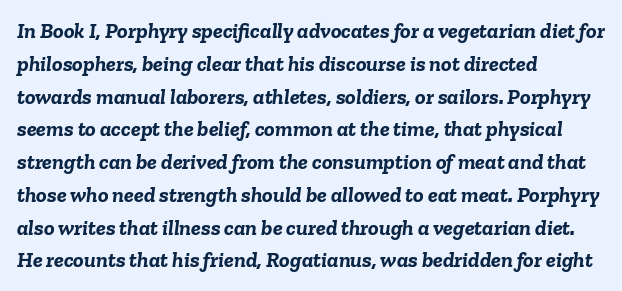
{"italic": "yes", "lean": "right", "slant_degrees": 6, "bold": "yes", "underline": "no", "align": "left", "line_spacing": "normal", "line_spacing_ratio": 1.49, "letter_spacing": "normal", "letter_spacing_em": 0.0, "glyph_px": 22}
